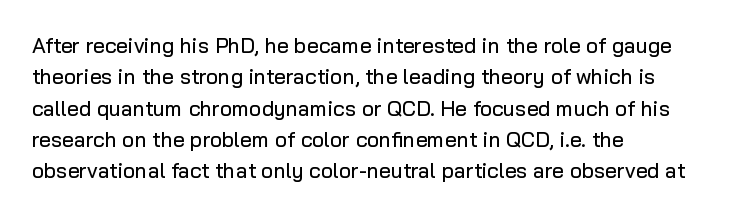
The image shows 21 px text type, upright; set left-aligned, normal line spacing (1.49x), normal letter spacing, not underlined.
